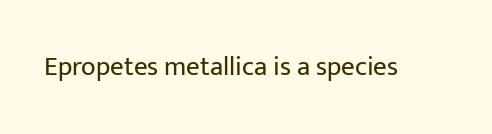
Q: Is the text bold? A: No.
Q: Is the text italic (slanted)? A: No, it is upright.
Q: Is the text underlined? A: No.
Q: Is the spacing between letters normal or unusually wide? A: Normal.
